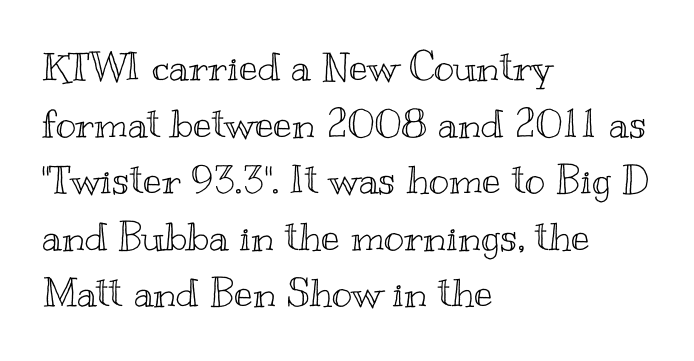
Q: Is the text italic (slanted)? A: No, it is upright.
Q: Is the text underlined? A: No.
Q: How is the paragraph aligned? A: Left-aligned.
Q: Is the spacing between letters normal or unusually wide? A: Normal.
Q: Is the spacing between lines tight, normal or loose? A: Normal.
Q: Width (condensed, normal, or wide)? A: Wide.
Q: x-height? A: Small.
Q: Monospaced? A: No.
